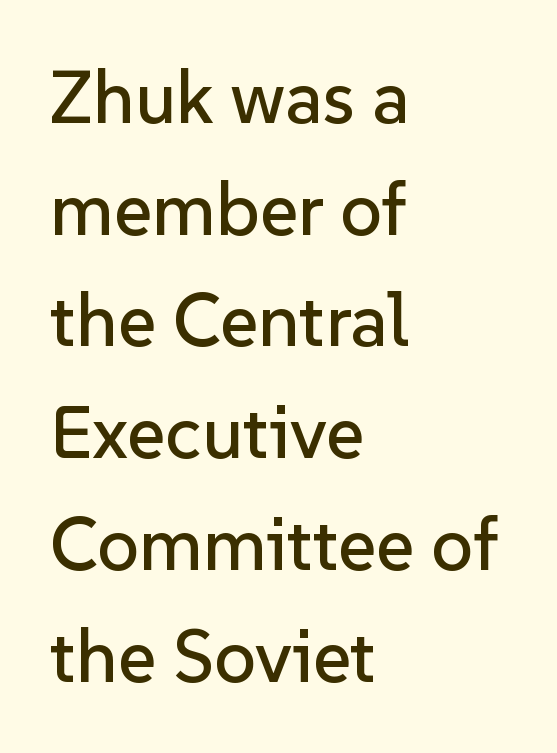
Q: Is the text italic (slanted)? A: No, it is upright.
Q: Is the typeface a serif or a sans-serif typeface? A: Sans-serif.
Q: Is the text underlined? A: No.
Q: How is the paragraph aligned? A: Left-aligned.
Q: Is the spacing between letters normal or unusually wide? A: Normal.
Q: Is the spacing between lines tight, normal or loose? A: Normal.
Q: Width (condensed, normal, or wide)? A: Normal.
Q: Stroke contrast? A: Low.
Q: x-height? A: Medium.
Q: Monospaced? A: No.
